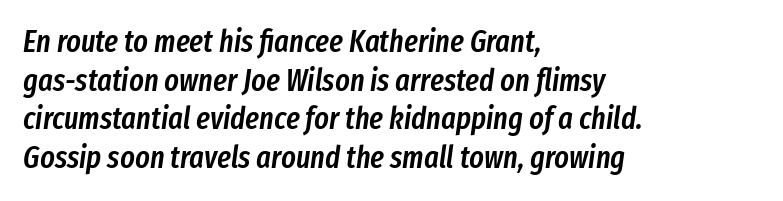
{"italic": "yes", "lean": "right", "slant_degrees": 8, "bold": "semi", "weight": "semibold", "width": "condensed", "stroke_contrast": "low", "x_height": "medium", "monospaced": "no", "underline": "no", "align": "left", "line_spacing": "normal", "line_spacing_ratio": 1.25, "letter_spacing": "normal", "letter_spacing_em": 0.0, "glyph_px": 31}
